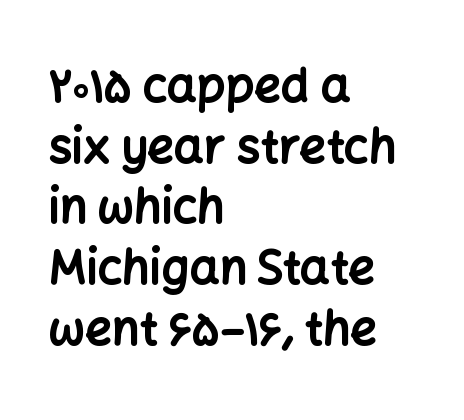
{"serif": "no", "italic": "no", "bold": "yes", "weight": "bold", "width": "normal", "stroke_contrast": "low", "x_height": "medium", "monospaced": "no", "underline": "no", "align": "left", "line_spacing": "normal", "line_spacing_ratio": 1.29, "letter_spacing": "normal", "letter_spacing_em": 0.0, "glyph_px": 47}
